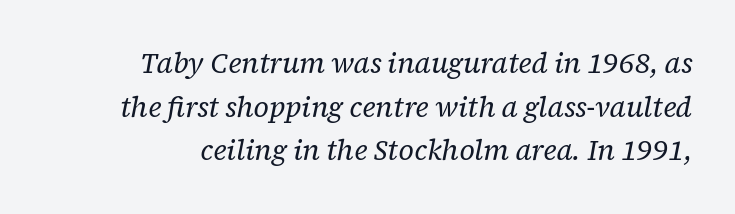
Q: Is the text bold? A: No.
Q: Is the text italic (slanted)? A: Yes, it leans right by about 12 degrees.
Q: Is the typeface a serif or a sans-serif typeface? A: Serif.
Q: Is the text underlined? A: No.
Q: Is the spacing between letters normal or unusually wide? A: Normal.
Q: Is the spacing between lines tight, normal or loose? A: Normal.
Q: Width (condensed, normal, or wide)? A: Normal.
Q: Stroke contrast? A: Low.
Q: x-height? A: Medium.
Q: Monospaced? A: No.
